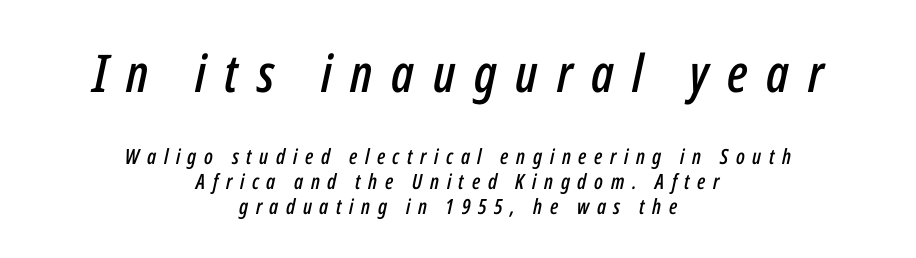
The image shows 52 px condensed type, italic (leaning right); set centered, line spacing 1.21x, unusually wide letter spacing (+0.36 em), not underlined; the first (top) block is 2.48x larger; low stroke contrast and a medium x-height.
